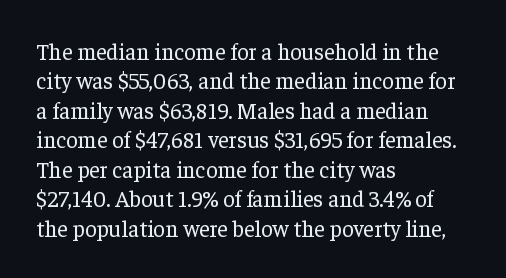
Q: Is the text bold? A: No.
Q: Is the text italic (slanted)? A: No, it is upright.
Q: Is the text underlined? A: No.
Q: How is the paragraph aligned? A: Left-aligned.
Q: Is the spacing between letters normal or unusually wide? A: Normal.
Q: Is the spacing between lines tight, normal or loose? A: Normal.
